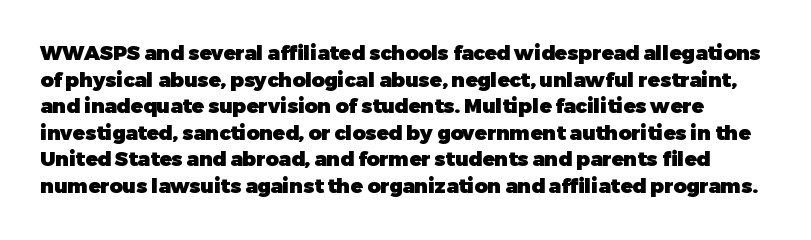
The image shows 20 px bold type, upright; set normal line spacing (1.33x), normal letter spacing, not underlined.
